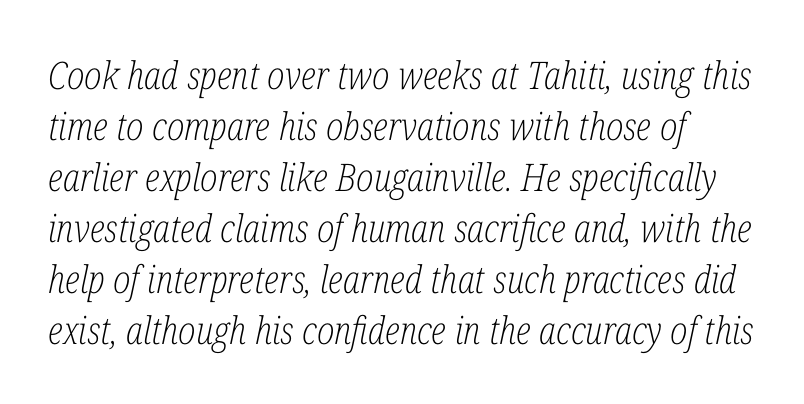
{"serif": "yes", "italic": "yes", "lean": "right", "slant_degrees": 12, "bold": "no", "weight": "light", "width": "condensed", "stroke_contrast": "low", "x_height": "medium", "monospaced": "no", "underline": "no", "line_spacing": "normal", "line_spacing_ratio": 1.34, "letter_spacing": "normal", "letter_spacing_em": 0.0, "glyph_px": 38}
